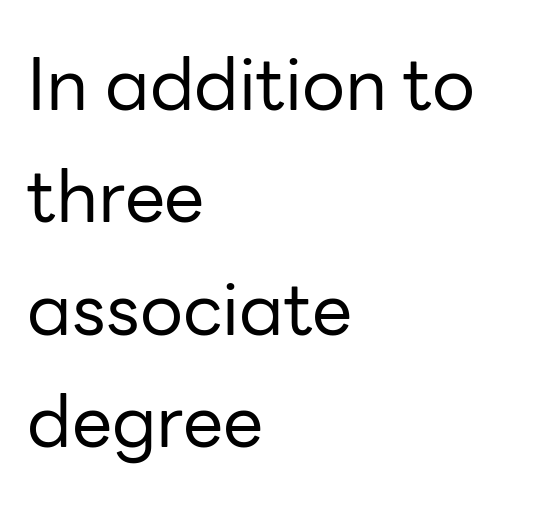
{"serif": "no", "italic": "no", "bold": "no", "weight": "regular", "width": "normal", "stroke_contrast": "low", "x_height": "medium", "monospaced": "no", "underline": "no", "align": "left", "line_spacing": "normal", "line_spacing_ratio": 1.56, "letter_spacing": "normal", "letter_spacing_em": 0.0, "glyph_px": 72}
